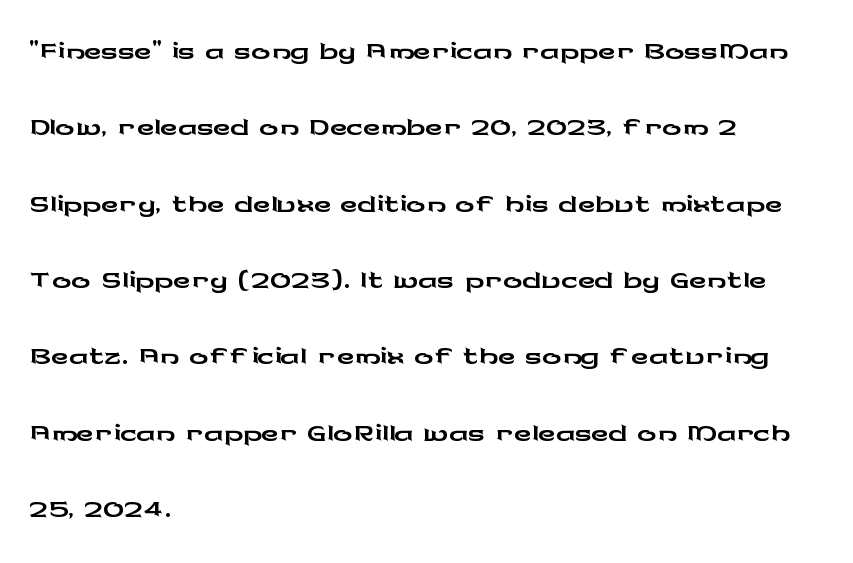
The image shows 48 px wide sans-serif type, upright; set left-aligned, normal line spacing (1.59x), normal letter spacing, not underlined; low stroke contrast and a medium x-height.
